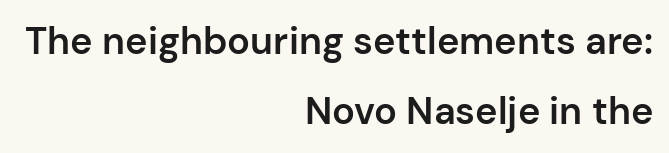
{"serif": "no", "italic": "no", "bold": "semi", "weight": "semibold", "width": "normal", "stroke_contrast": "low", "x_height": "medium", "monospaced": "no", "underline": "no", "align": "right", "line_spacing_ratio": 1.85, "letter_spacing": "normal", "letter_spacing_em": 0.0, "glyph_px": 38}
